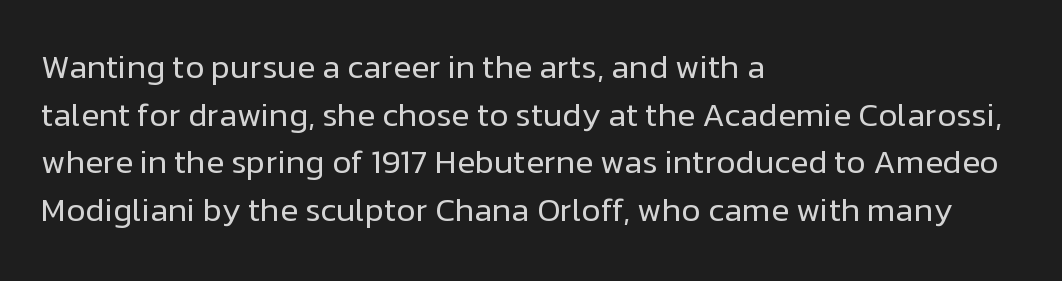
{"serif": "no", "italic": "no", "bold": "no", "weight": "regular", "width": "normal", "stroke_contrast": "low", "x_height": "medium", "monospaced": "no", "underline": "no", "align": "left", "line_spacing": "normal", "line_spacing_ratio": 1.44, "letter_spacing": "normal", "letter_spacing_em": 0.0, "glyph_px": 33}
